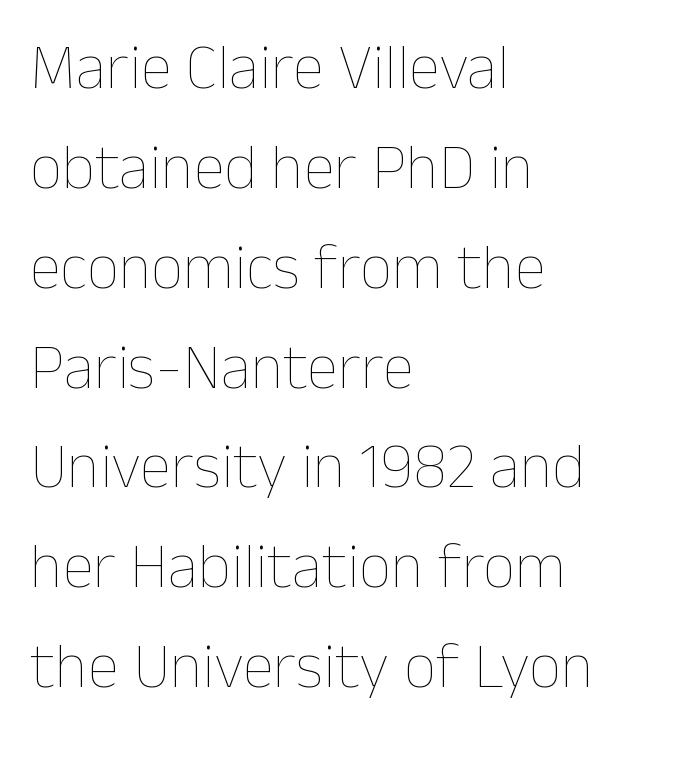
The image shows 64 px thin type, upright; set left-aligned, normal line spacing (1.56x), normal letter spacing, not underlined; low stroke contrast and a medium x-height.
